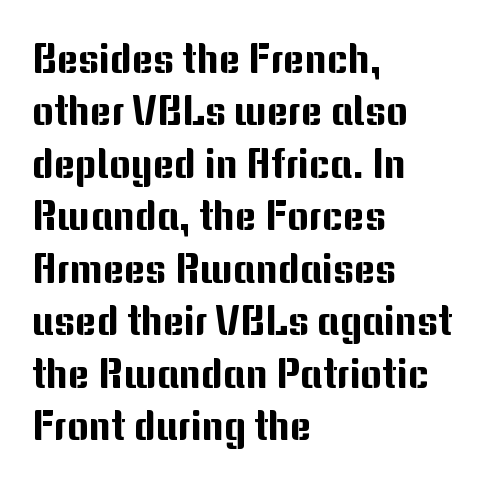
The image shows 41 px sans-serif type, upright; set left-aligned, normal line spacing (1.28x), normal letter spacing, not underlined; medium stroke contrast and a medium x-height.
